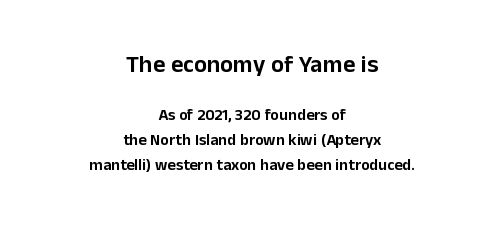
The more generous point size was reserved for the upper chunk. Bare-footed words on every line. Casual observation: everything's sitting right in the middle. Students, observe: this is what conventionally led text looks like. Nobody touched the tracking dial on this one.
